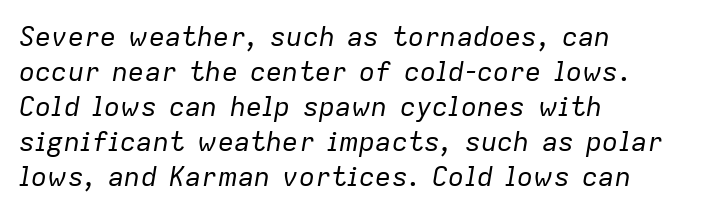
Horizontal bands of white between lines are of average thickness. Honestly, the letter spacing is just normal — you wouldn't notice it. A quiet, ordinary-to-light weight characterises the typeface. This sample uses an oblique cut, with every glyph tilted off the vertical. A bare baseline throughout the passage. The passage is arranged the way most books set body copy — flush left.
